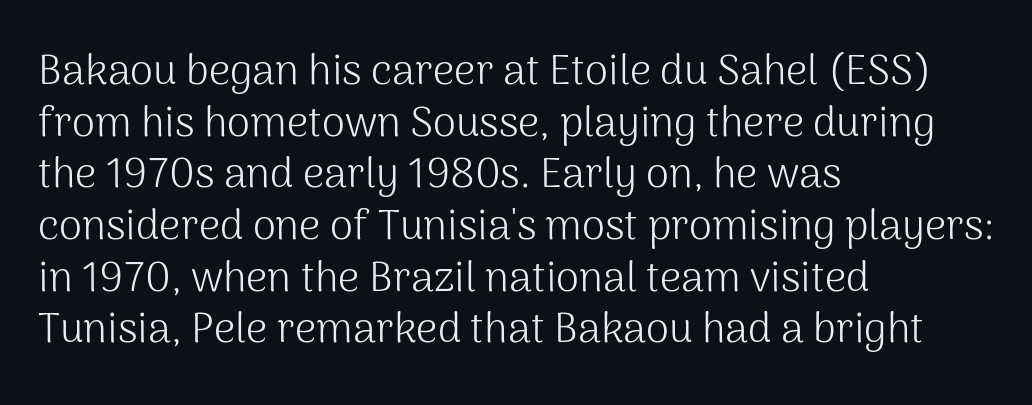
Does the copy run flush right? No — it runs flush left. There is no visible air inserted between adjacent glyphs. The strokes are not fattened; the text isn't bold. Nope, not italic — everything's standing straight. Rule under the text: the space is simply empty. Is this a fixed-width face? No — the glyphs have proportional, varying widths.
